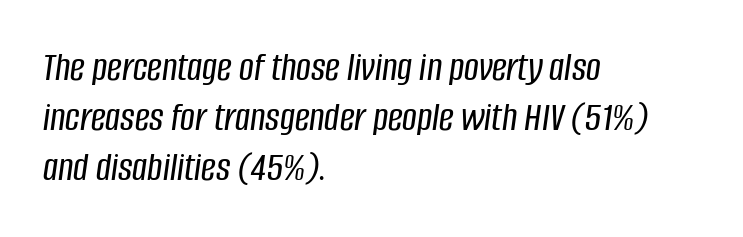
The image shows 41 px condensed type, italic (leaning right); set left-aligned, line spacing 1.22x, normal letter spacing, not underlined; low stroke contrast and a large x-height.
